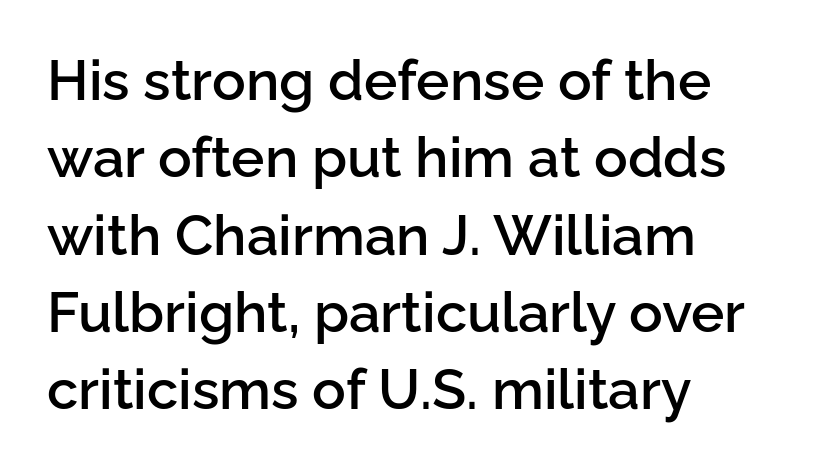
{"serif": "no", "italic": "no", "bold": "semi", "weight": "semibold", "width": "normal", "stroke_contrast": "low", "x_height": "medium", "monospaced": "no", "underline": "no", "align": "left", "line_spacing": "normal", "line_spacing_ratio": 1.38, "letter_spacing": "normal", "letter_spacing_em": 0.0, "glyph_px": 56}
